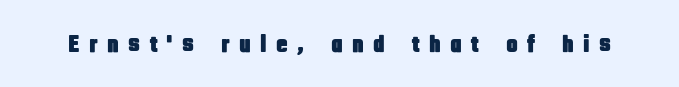
Words float on clear page, feet unadorned. Posture: straight, roman, zero tilt. This sample uses expanded letter spacing, leaving extra air between glyphs.
